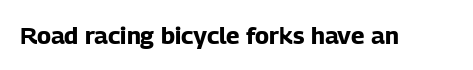
Q: Is the text bold? A: Yes.
Q: Is the text italic (slanted)? A: No, it is upright.
Q: Is the text underlined? A: No.
Q: Is the spacing between letters normal or unusually wide? A: Normal.
